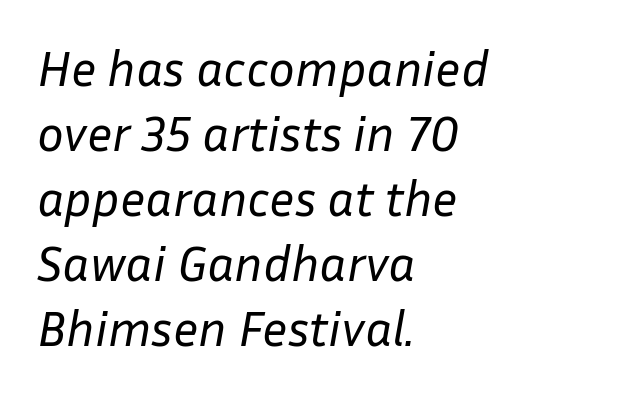
A light-to-regular cut is what we see here. A normal amount of white space separates one row of letters from the next. You could not count columns in this text — the font is proportionally spaced. Nobody touched the tracking dial on this one. The whole block is typeset with a tilt.
